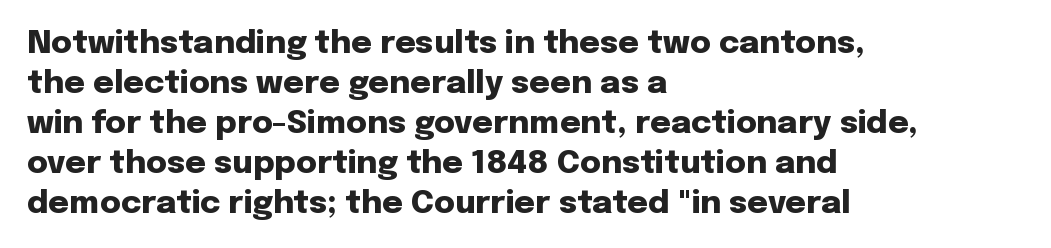
Q: Is the text bold? A: Yes.
Q: Is the text italic (slanted)? A: No, it is upright.
Q: Is the typeface a serif or a sans-serif typeface? A: Sans-serif.
Q: Is the text underlined? A: No.
Q: How is the paragraph aligned? A: Left-aligned.
Q: Is the spacing between letters normal or unusually wide? A: Normal.
Q: Is the spacing between lines tight, normal or loose? A: Normal.
Q: Width (condensed, normal, or wide)? A: Normal.
Q: Stroke contrast? A: Low.
Q: x-height? A: Medium.
Q: Monospaced? A: No.
